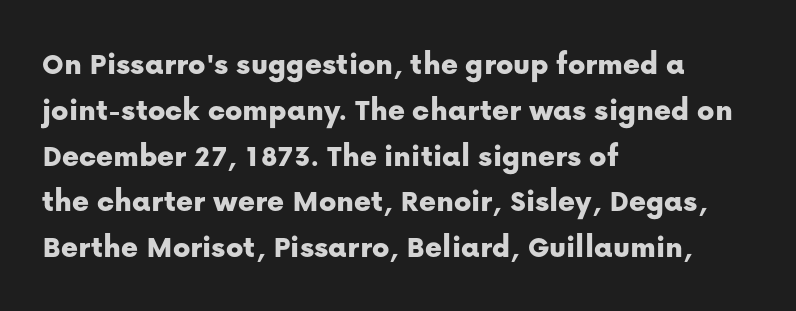
Q: Is the text italic (slanted)? A: No, it is upright.
Q: Is the typeface a serif or a sans-serif typeface? A: Sans-serif.
Q: Is the text underlined? A: No.
Q: How is the paragraph aligned? A: Left-aligned.
Q: Is the spacing between letters normal or unusually wide? A: Normal.
Q: Is the spacing between lines tight, normal or loose? A: Normal.
Q: Width (condensed, normal, or wide)? A: Normal.
Q: Stroke contrast? A: Low.
Q: x-height? A: Medium.
Q: Monospaced? A: No.
